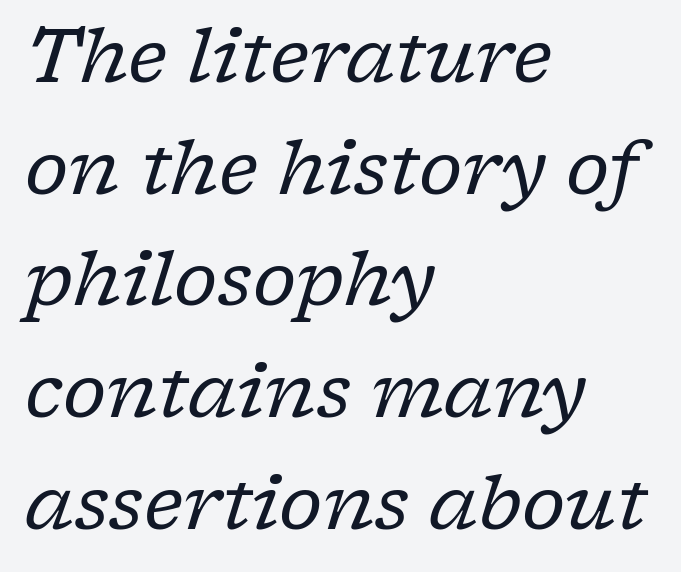
Q: Is the text bold? A: No.
Q: Is the text italic (slanted)? A: Yes, it leans right by about 17 degrees.
Q: Is the typeface a serif or a sans-serif typeface? A: Serif.
Q: Is the text underlined? A: No.
Q: How is the paragraph aligned? A: Left-aligned.
Q: Is the spacing between letters normal or unusually wide? A: Normal.
Q: Is the spacing between lines tight, normal or loose? A: Normal.
Q: Width (condensed, normal, or wide)? A: Normal.
Q: Stroke contrast? A: Low.
Q: x-height? A: Medium.
Q: Monospaced? A: No.
